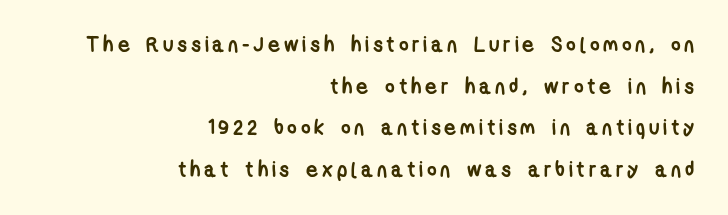
The image shows 21 px bold type; set right-aligned, loose line spacing (1.98x), not underlined.
